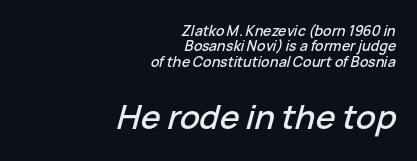
{"italic": "yes", "lean": "right", "slant_degrees": 15, "width": "normal", "stroke_contrast": "low", "x_height": "medium", "monospaced": "no", "underline": "no", "align": "right", "line_spacing": "tight", "line_spacing_ratio": 1.09, "letter_spacing": "normal", "letter_spacing_em": 0.0, "larger_block": "second", "size_ratio": 2.36, "glyph_px": 33}
